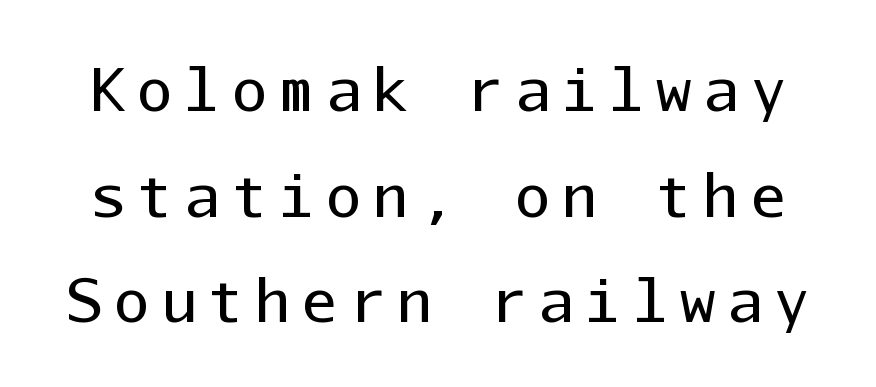
The image shows 59 px regular-weight sans-serif type, upright, monospaced; set line spacing 1.79x, unusually wide letter spacing (+0.2 em), not underlined; low stroke contrast and a medium x-height.
